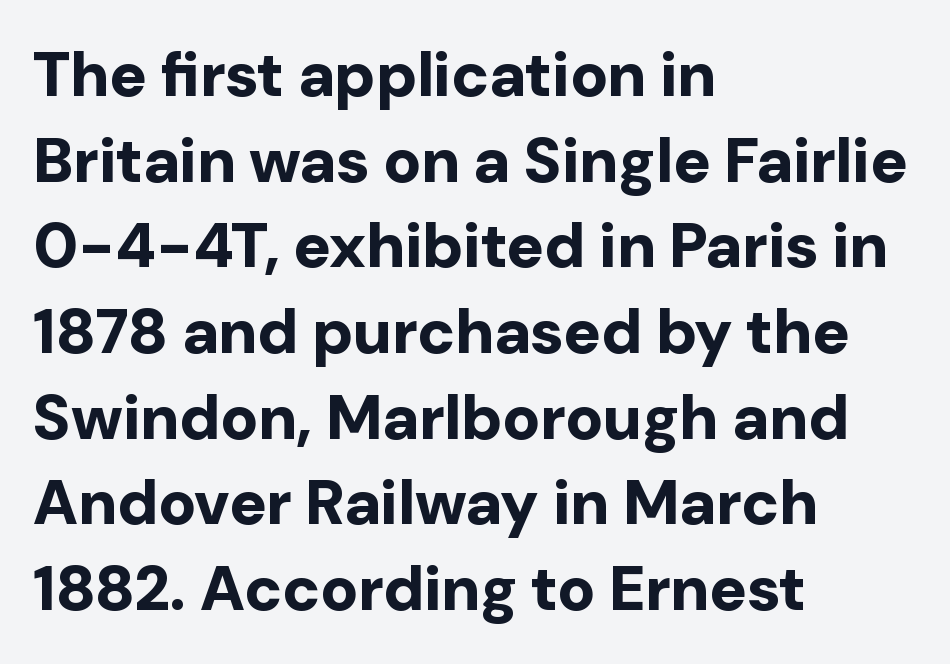
{"serif": "no", "italic": "no", "bold": "yes", "weight": "bold", "width": "normal", "stroke_contrast": "low", "x_height": "medium", "monospaced": "no", "underline": "no", "align": "left", "line_spacing": "normal", "line_spacing_ratio": 1.36, "letter_spacing": "normal", "letter_spacing_em": 0.0, "glyph_px": 63}
